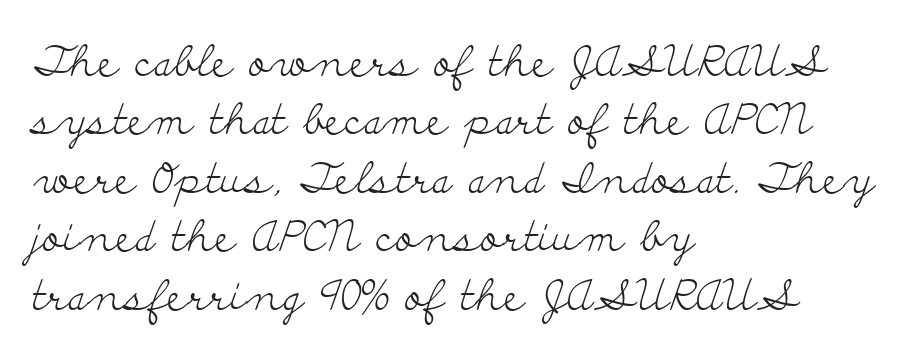
{"serif": "yes", "bold": "no", "weight": "light", "width": "wide", "stroke_contrast": "low", "x_height": "small", "monospaced": "no", "underline": "no", "align": "left", "line_spacing": "normal", "line_spacing_ratio": 1.39, "letter_spacing": "normal", "letter_spacing_em": 0.0, "glyph_px": 42}
